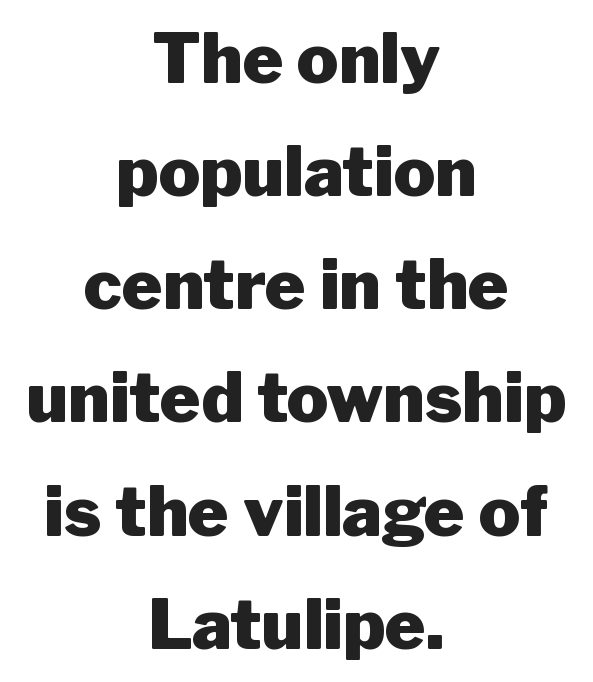
{"serif": "no", "italic": "no", "bold": "yes", "weight": "heavy", "width": "normal", "stroke_contrast": "low", "x_height": "medium", "monospaced": "no", "underline": "no", "align": "center", "line_spacing": "normal", "line_spacing_ratio": 1.64, "letter_spacing": "normal", "letter_spacing_em": 0.0, "glyph_px": 69}
